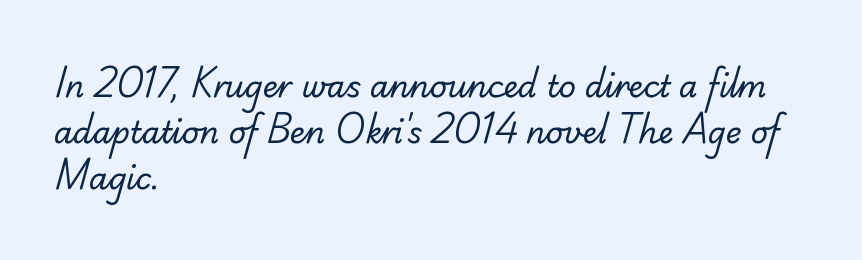
{"serif": "no", "bold": "no", "weight": "regular", "width": "normal", "stroke_contrast": "low", "x_height": "small", "monospaced": "no", "underline": "no", "align": "left", "line_spacing": "normal", "line_spacing_ratio": 1.54, "letter_spacing": "normal", "letter_spacing_em": 0.0, "glyph_px": 30}
